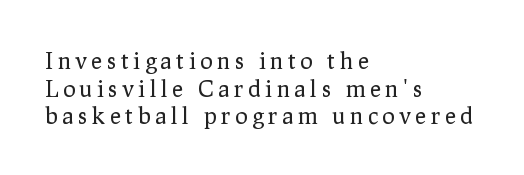
Q: Is the text bold? A: No.
Q: Is the text italic (slanted)? A: No, it is upright.
Q: Is the text underlined? A: No.
Q: How is the paragraph aligned? A: Left-aligned.
Q: Is the spacing between letters normal or unusually wide? A: Unusually wide.
